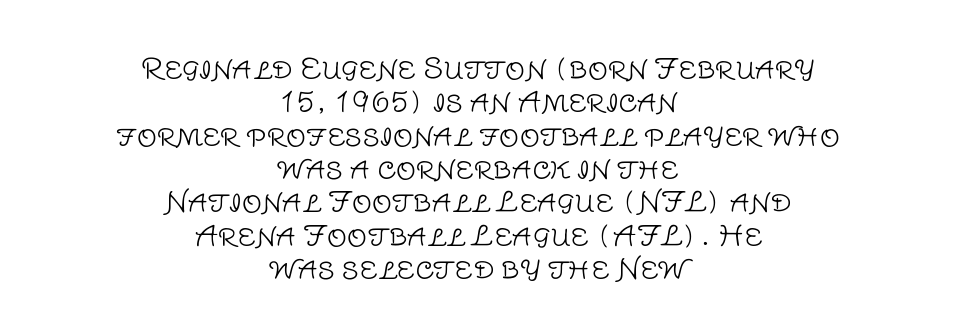
Each word holds together tightly as a unit, with standard inter-letter gaps. The face used here is proportionally spaced, like ordinary book or web type. You can tell from the bare stems that sans-serif type was used. The lines in this sample share a center point and differ in where they start and stop. The face looks like a standard text weight, possibly lighter. Type without underlining.
